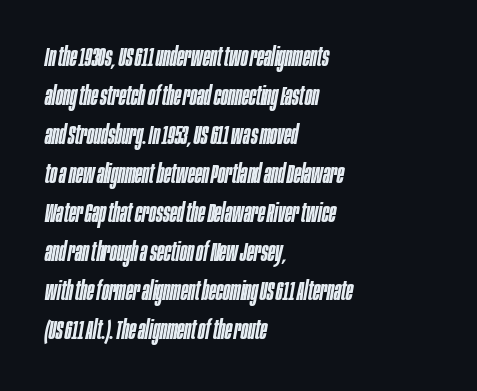
{"italic": "yes", "lean": "right", "slant_degrees": 10, "bold": "semi", "underline": "no", "align": "left", "line_spacing": "normal", "line_spacing_ratio": 1.5, "letter_spacing": "normal", "letter_spacing_em": 0.0, "glyph_px": 26}
